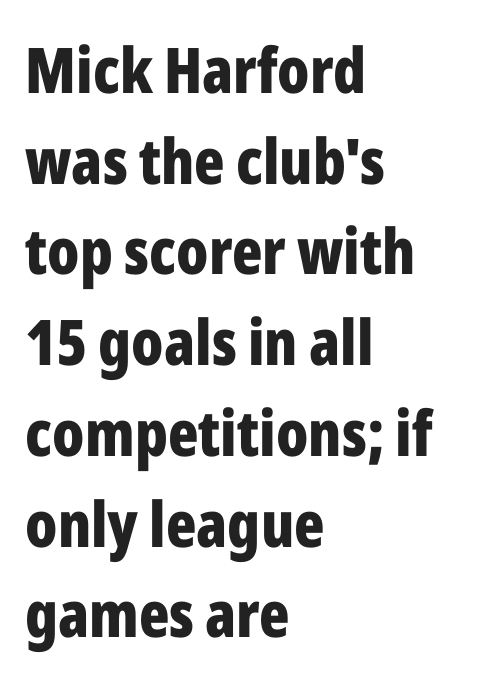
{"serif": "no", "italic": "no", "bold": "yes", "weight": "bold", "width": "condensed", "stroke_contrast": "low", "x_height": "medium", "monospaced": "no", "underline": "no", "align": "left", "line_spacing": "normal", "line_spacing_ratio": 1.44, "letter_spacing": "normal", "letter_spacing_em": 0.0, "glyph_px": 63}
